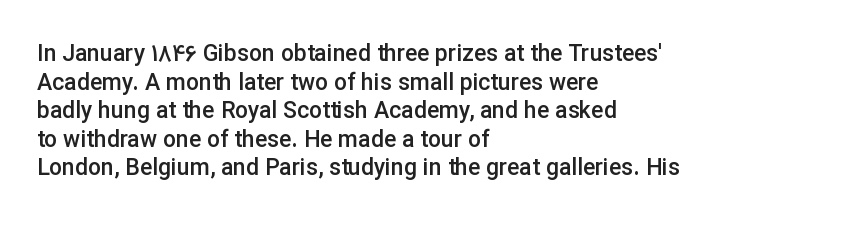
{"italic": "no", "bold": "semi", "underline": "no", "align": "left", "line_spacing_ratio": 1.24, "letter_spacing": "normal", "letter_spacing_em": 0.0, "glyph_px": 23}
